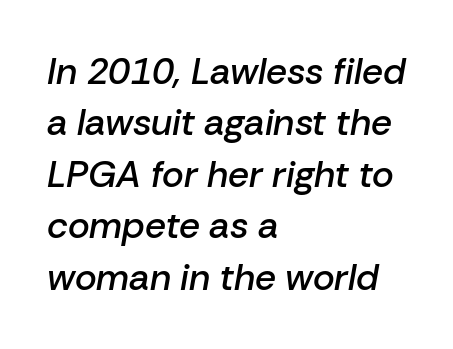
Q: Is the text bold? A: Semi-bold.
Q: Is the text italic (slanted)? A: Yes, it leans right by about 10 degrees.
Q: Is the text underlined? A: No.
Q: How is the paragraph aligned? A: Left-aligned.
Q: Is the spacing between letters normal or unusually wide? A: Normal.
Q: Is the spacing between lines tight, normal or loose? A: Normal.
Q: Width (condensed, normal, or wide)? A: Normal.
Q: Stroke contrast? A: Low.
Q: x-height? A: Medium.
Q: Monospaced? A: No.
